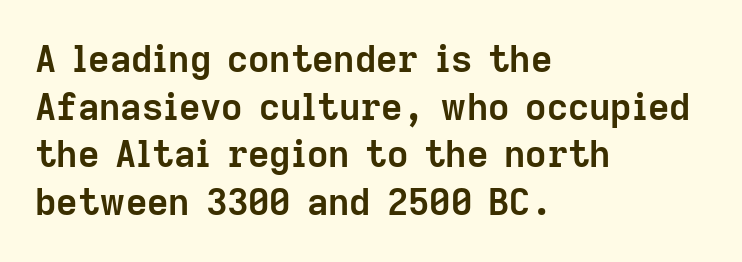
The image shows 37 px semibold sans-serif type, upright; set left-aligned, normal line spacing (1.29x), normal letter spacing, not underlined; low stroke contrast and a medium x-height.
